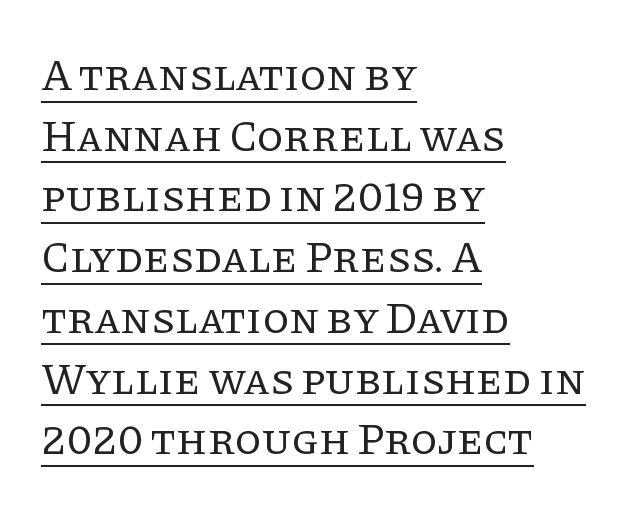
Each letter's strokes conclude with small projecting serifs. Inter-character spacing is left at the font's built-in metrics. Does a line run under the words? Yes, clearly. Summary of weight: not heavy and not bold.
